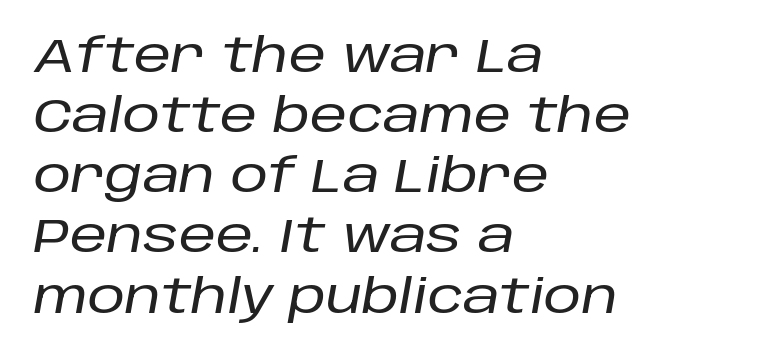
Reading down the column, the eye jumps a familiar distance to each next line. Do the characters align in a grid? No, the font is proportional. Layout note: lines flush left. Descenders are the only things crossing below the line. Students, note that the glyphs here touch the page at normal intervals. The passage shown leans; its letterforms are oblique.
